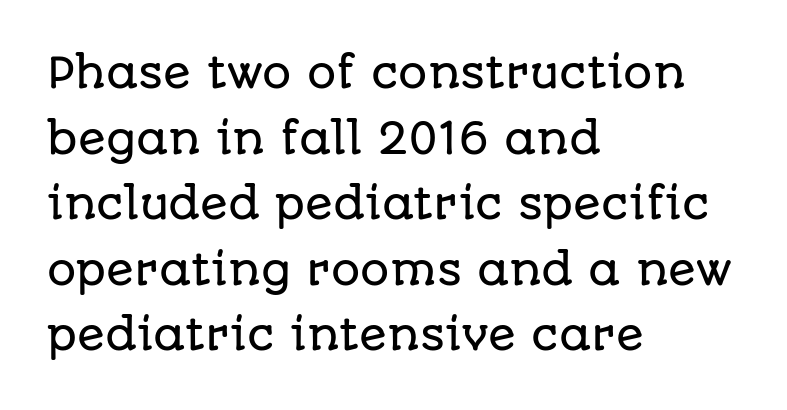
In terms of letterspacing, this is plain default setting. Characters remain perfectly vertical along every line. What kind of face is this? One without serifs — a sans. Plain, unruled lines of type.
